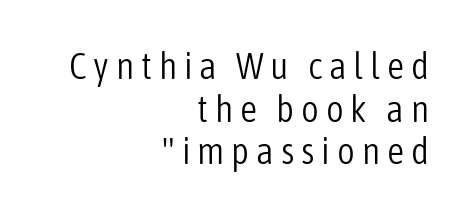
{"serif": "no", "italic": "no", "bold": "no", "weight": "light", "width": "condensed", "stroke_contrast": "low", "x_height": "medium", "monospaced": "no", "underline": "no", "align": "right", "line_spacing": "tight", "line_spacing_ratio": 1.12, "glyph_px": 38}
